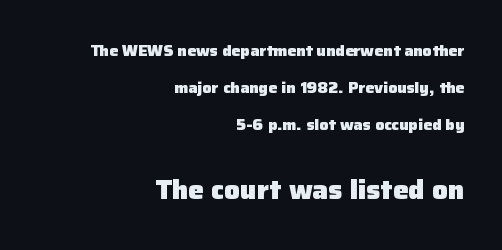
The image shows 26 px bold type, upright; set right-aligned, loose line spacing (2.46x), normal letter spacing, not underlined; the second (bottom) block is 1.73x larger.
